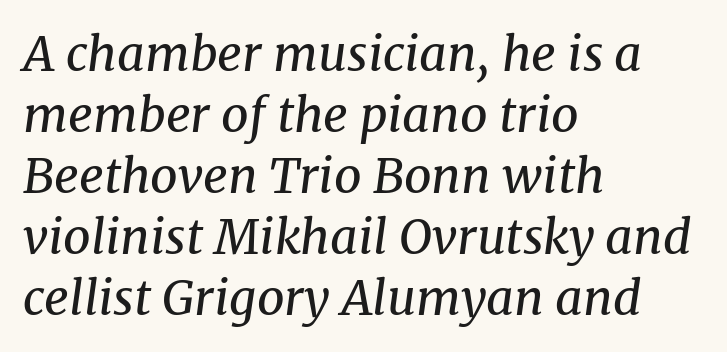
The image shows 48 px regular-weight serif type, italic (leaning right); set left-aligned, normal line spacing (1.27x), normal letter spacing, not underlined; medium stroke contrast and a medium x-height.
